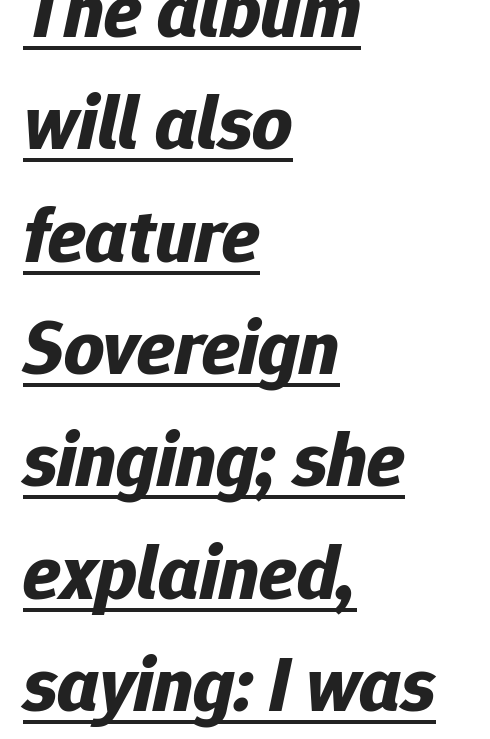
The image shows 78 px bold type, italic (leaning right); set left-aligned, normal line spacing (1.44x), normal letter spacing, underlined; low stroke contrast and a medium x-height.
